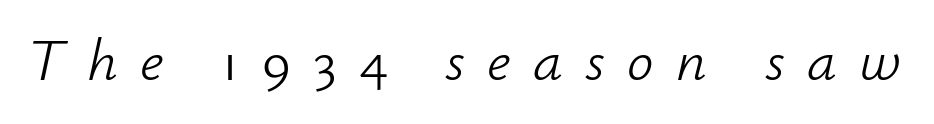
The image shows 59 px light type, italic (leaning right); set unusually wide letter spacing (+0.38 em), not underlined; low stroke contrast and a small x-height.
